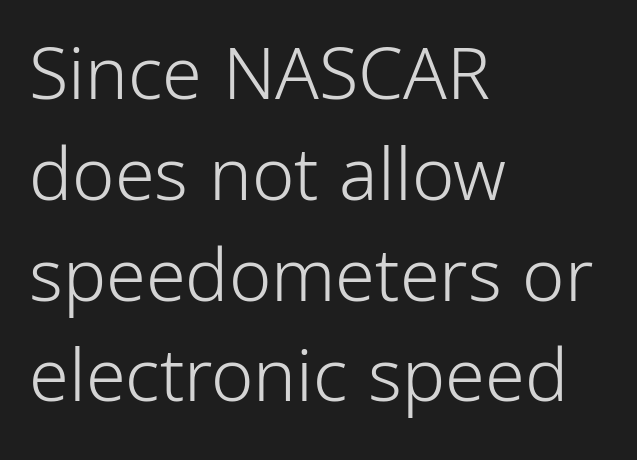
The image shows 72 px light, condensed sans-serif type, upright; set left-aligned, normal line spacing (1.4x), normal letter spacing, not underlined; low stroke contrast and a medium x-height.
